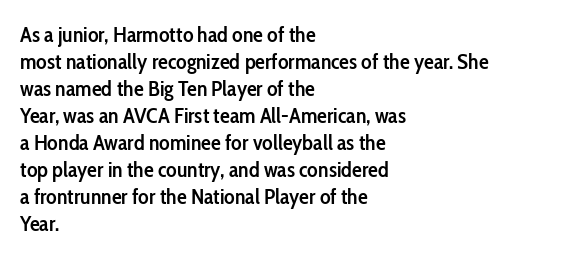
{"italic": "no", "bold": "semi", "underline": "no", "align": "left", "line_spacing_ratio": 1.23, "letter_spacing": "normal", "letter_spacing_em": 0.0, "glyph_px": 22}
